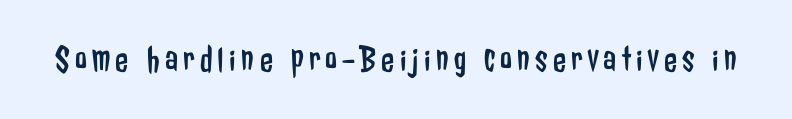
The image shows 38 px regular-weight, condensed sans-serif type, upright; set not underlined; low stroke contrast and a medium x-height.
